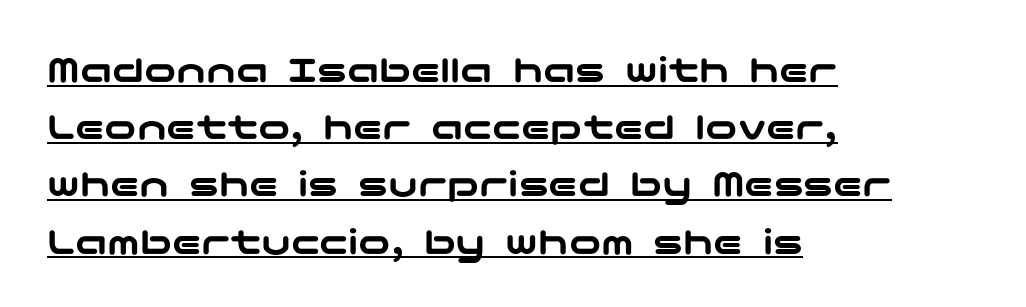
{"serif": "no", "italic": "no", "width": "wide", "stroke_contrast": "low", "x_height": "medium", "underline": "yes", "align": "left", "line_spacing": "normal", "line_spacing_ratio": 1.43, "letter_spacing": "normal", "letter_spacing_em": 0.0, "glyph_px": 40}
